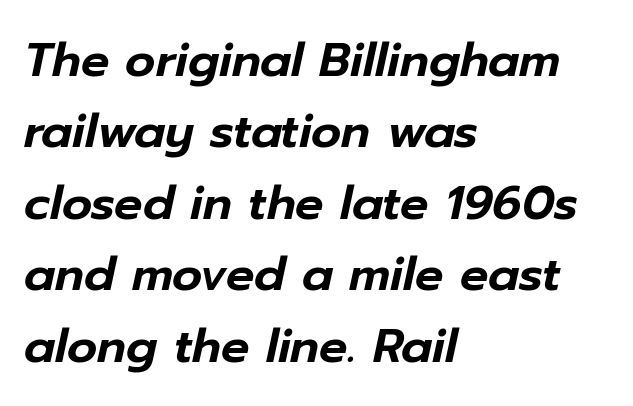
Quick note: underline off. These lines are rendered in a variable-pitch font. The setting favours the left margin, as ordinary paragraphs usually do. Observe the lean: these are italic letterforms.
